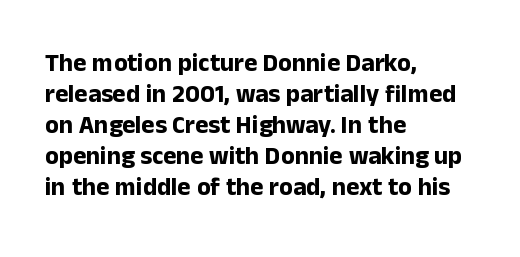
{"italic": "no", "bold": "yes", "underline": "no", "align": "left", "line_spacing_ratio": 1.24, "letter_spacing": "normal", "letter_spacing_em": 0.0, "glyph_px": 25}
